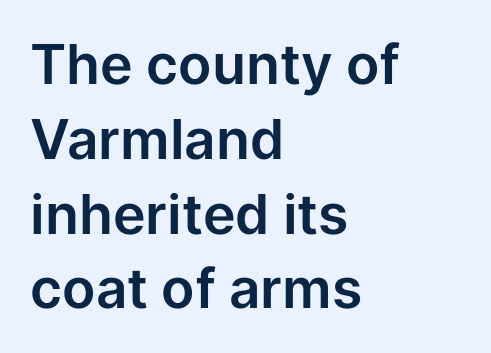
{"serif": "no", "italic": "no", "width": "normal", "stroke_contrast": "low", "x_height": "medium", "monospaced": "no", "underline": "no", "align": "left", "line_spacing": "normal", "line_spacing_ratio": 1.36, "letter_spacing": "normal", "letter_spacing_em": 0.0, "glyph_px": 55}
